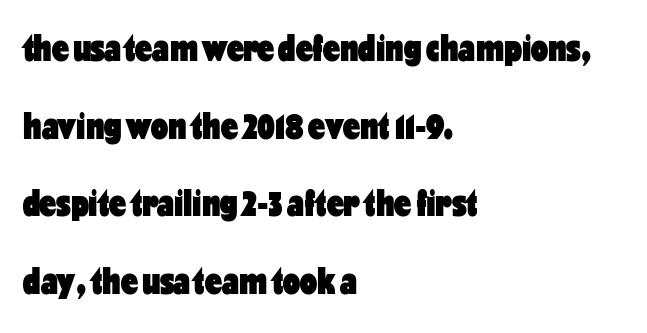
The image shows 38 px heavy, condensed sans-serif type, upright; set left-aligned, loose line spacing (2.04x), normal letter spacing, not underlined; low stroke contrast and a medium x-height.
